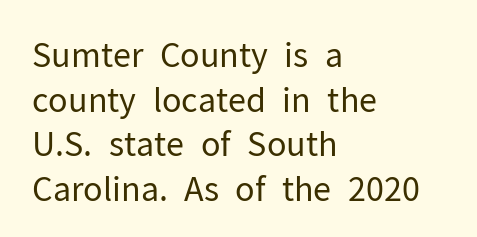
Q: Is the text bold? A: No.
Q: Is the text italic (slanted)? A: No, it is upright.
Q: Is the typeface a serif or a sans-serif typeface? A: Sans-serif.
Q: Is the text underlined? A: No.
Q: How is the paragraph aligned? A: Left-aligned.
Q: Is the spacing between letters normal or unusually wide? A: Normal.
Q: Is the spacing between lines tight, normal or loose? A: Normal.
Q: Width (condensed, normal, or wide)? A: Normal.
Q: Stroke contrast? A: Low.
Q: x-height? A: Medium.
Q: Monospaced? A: No.
